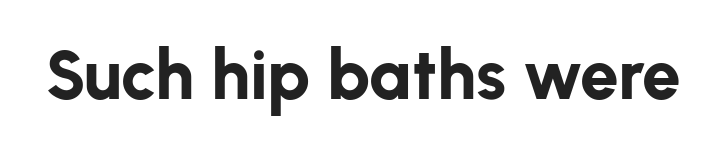
Q: Is the text bold? A: Yes.
Q: Is the text italic (slanted)? A: No, it is upright.
Q: Is the typeface a serif or a sans-serif typeface? A: Sans-serif.
Q: Is the text underlined? A: No.
Q: Is the spacing between letters normal or unusually wide? A: Normal.
Q: Width (condensed, normal, or wide)? A: Normal.
Q: Stroke contrast? A: Low.
Q: x-height? A: Medium.
Q: Monospaced? A: No.
